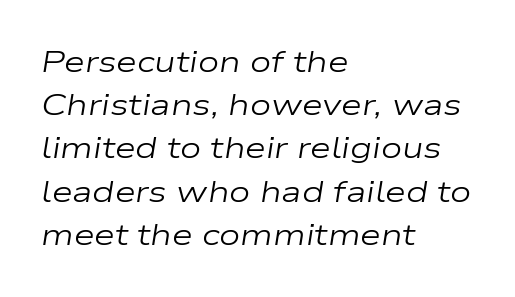
{"italic": "yes", "lean": "right", "slant_degrees": 9, "bold": "no", "weight": "regular", "width": "wide", "stroke_contrast": "low", "x_height": "medium", "monospaced": "no", "underline": "no", "align": "left", "line_spacing": "normal", "line_spacing_ratio": 1.44, "letter_spacing": "normal", "letter_spacing_em": 0.0, "glyph_px": 30}
